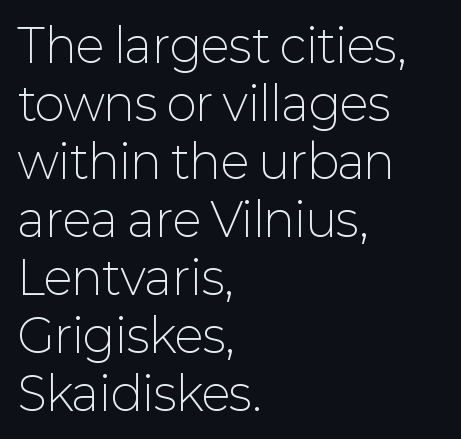
The image shows 46 px light sans-serif type, upright; set left-aligned, normal line spacing (1.26x), normal letter spacing, not underlined; low stroke contrast and a medium x-height.
